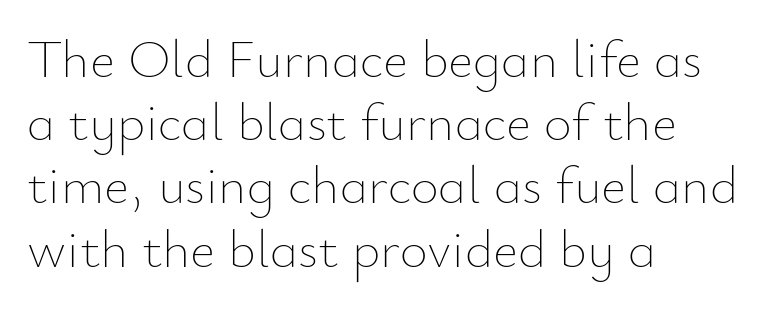
The image shows 54 px thin type, upright; set left-aligned, line spacing 1.17x, normal letter spacing, not underlined; low stroke contrast and a small x-height.
